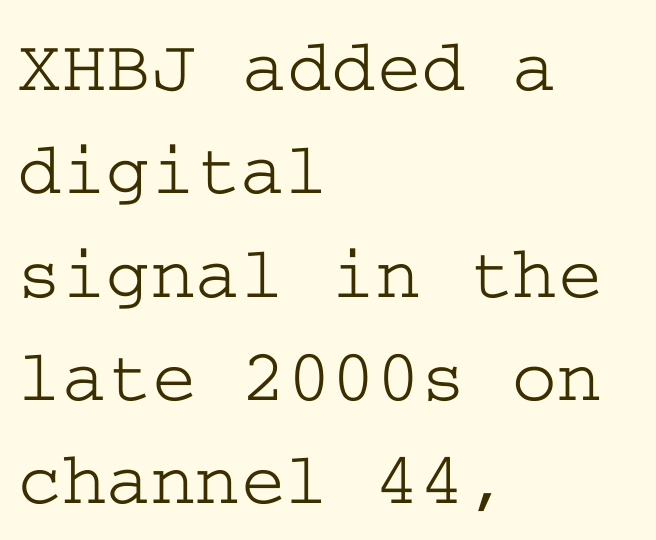
Q: Is the text italic (slanted)? A: No, it is upright.
Q: Is the typeface a serif or a sans-serif typeface? A: Serif.
Q: Is the text underlined? A: No.
Q: How is the paragraph aligned? A: Left-aligned.
Q: Is the spacing between letters normal or unusually wide? A: Normal.
Q: Is the spacing between lines tight, normal or loose? A: Normal.
Q: Width (condensed, normal, or wide)? A: Wide.
Q: Stroke contrast? A: Low.
Q: x-height? A: Medium.
